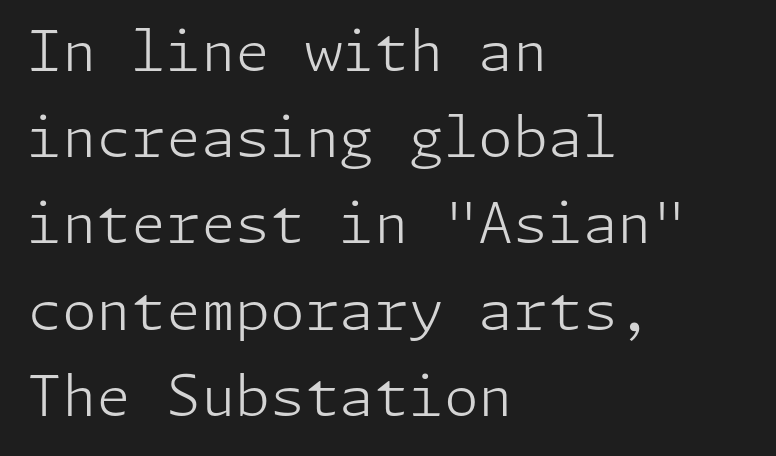
Short and long lines alike share a common starting point at left. The strip under each line holds only bare page. Compared with typical body copy, the letter spacing here is the same. No heavy texture on the line: the type isn't bold. This sample uses a sans-serif face. Leading matches the norm, producing a regular column.
